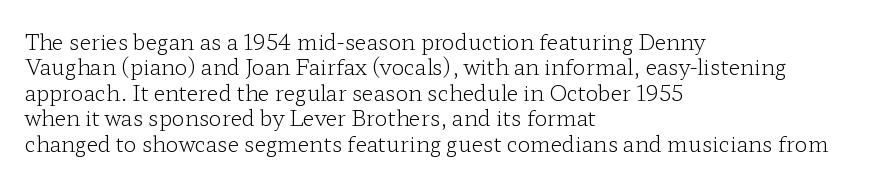
{"italic": "no", "bold": "no", "underline": "no", "align": "left", "line_spacing_ratio": 1.21, "letter_spacing": "normal", "letter_spacing_em": 0.0, "glyph_px": 21}
